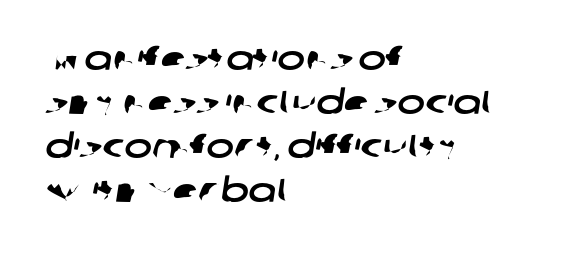
Q: Is the typeface a serif or a sans-serif typeface? A: Sans-serif.
Q: Is the text underlined? A: No.
Q: How is the paragraph aligned? A: Left-aligned.
Q: Is the spacing between letters normal or unusually wide? A: Normal.
Q: Is the spacing between lines tight, normal or loose? A: Normal.
Q: Width (condensed, normal, or wide)? A: Wide.
Q: Stroke contrast? A: Low.
Q: x-height? A: Medium.
Q: Monospaced? A: No.
